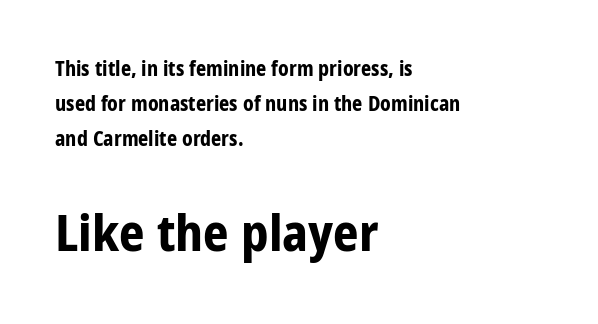
{"serif": "no", "italic": "no", "bold": "yes", "weight": "bold", "width": "condensed", "stroke_contrast": "low", "x_height": "large", "monospaced": "no", "underline": "no", "align": "left", "line_spacing_ratio": 1.75, "letter_spacing": "normal", "letter_spacing_em": 0.0, "larger_block": "second", "size_ratio": 2.5, "glyph_px": 50}
